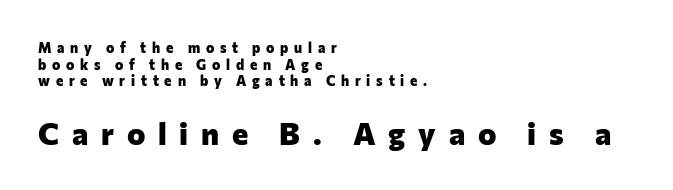
Q: Is the text bold? A: Yes.
Q: Is the text italic (slanted)? A: No, it is upright.
Q: Is the typeface a serif or a sans-serif typeface? A: Sans-serif.
Q: Is the text underlined? A: No.
Q: How is the paragraph aligned? A: Left-aligned.
Q: Is the spacing between letters normal or unusually wide? A: Unusually wide.
Q: Which block of text is set in a larger size, the first (top) or the second (bottom)? A: The second (bottom) one.
Q: Width (condensed, normal, or wide)? A: Normal.
Q: Stroke contrast? A: Low.
Q: x-height? A: Medium.
Q: Monospaced? A: No.
